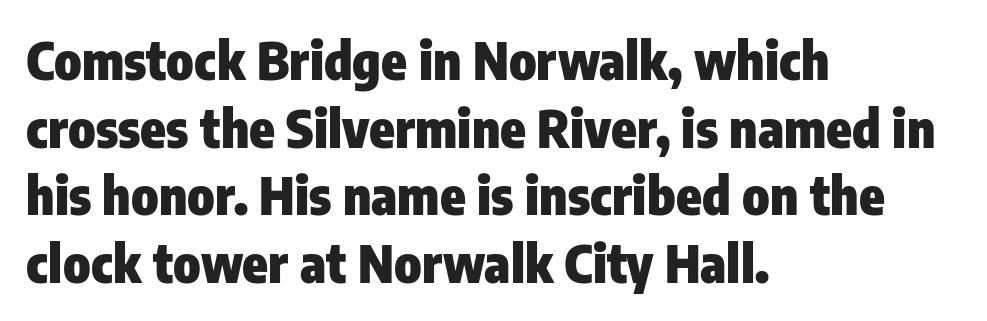
Q: Is the text bold? A: Yes.
Q: Is the text italic (slanted)? A: No, it is upright.
Q: Is the typeface a serif or a sans-serif typeface? A: Sans-serif.
Q: Is the text underlined? A: No.
Q: How is the paragraph aligned? A: Left-aligned.
Q: Is the spacing between letters normal or unusually wide? A: Normal.
Q: Is the spacing between lines tight, normal or loose? A: Normal.
Q: Width (condensed, normal, or wide)? A: Condensed.
Q: Stroke contrast? A: Low.
Q: x-height? A: Medium.
Q: Monospaced? A: No.
